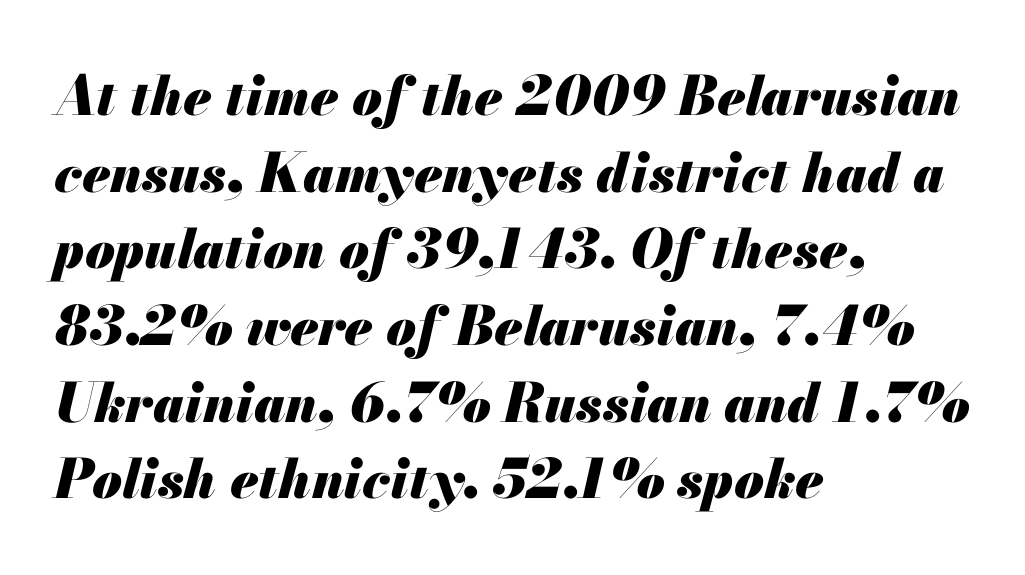
{"italic": "yes", "lean": "right", "slant_degrees": 13, "bold": "yes", "weight": "heavy", "width": "normal", "stroke_contrast": "medium", "x_height": "small", "monospaced": "no", "underline": "no", "align": "left", "line_spacing": "normal", "line_spacing_ratio": 1.42, "letter_spacing": "normal", "letter_spacing_em": 0.0, "glyph_px": 54}
